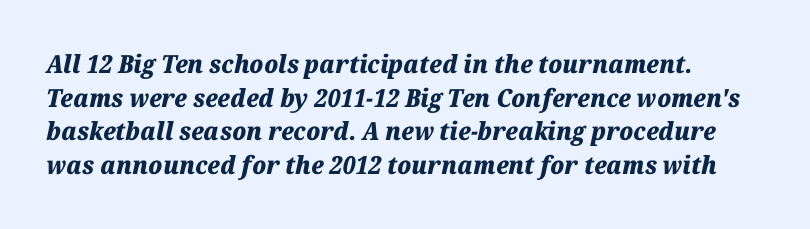
The face used here has a pronounced slope to its letters. This is heavy type, rendered in bold. In terms of letterspacing, this is plain default setting. The zone under the glyphs is completely vacant. Each new line begins a customary step beneath the previous one.
